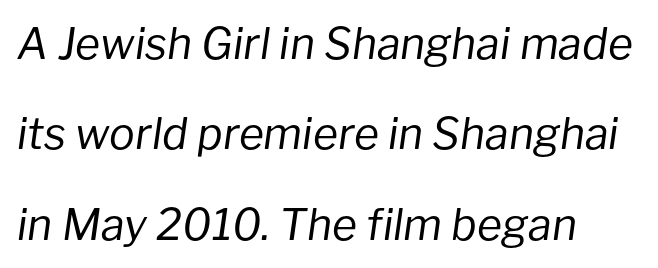
The image shows 43 px regular-weight type, italic (leaning right); set left-aligned, loose line spacing (2.1x), normal letter spacing, not underlined; low stroke contrast and a medium x-height.
